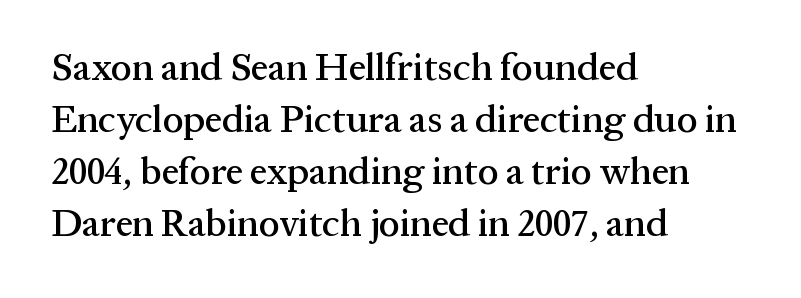
{"serif": "yes", "italic": "no", "width": "normal", "stroke_contrast": "medium", "x_height": "medium", "monospaced": "no", "underline": "no", "align": "left", "line_spacing": "normal", "line_spacing_ratio": 1.37, "letter_spacing": "normal", "letter_spacing_em": 0.0, "glyph_px": 38}
